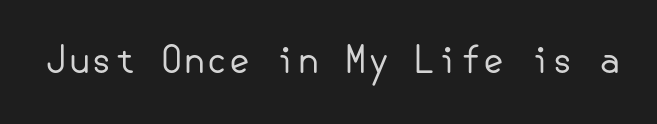
Every stem runs plumb, perpendicular to the baseline. Short note: letters normally spaced. Only glyphs here, with clear space below each row. This is sans-serif lettering, the kind often seen on screens and signage. Letters have the restrained weight of plain body copy at most.
